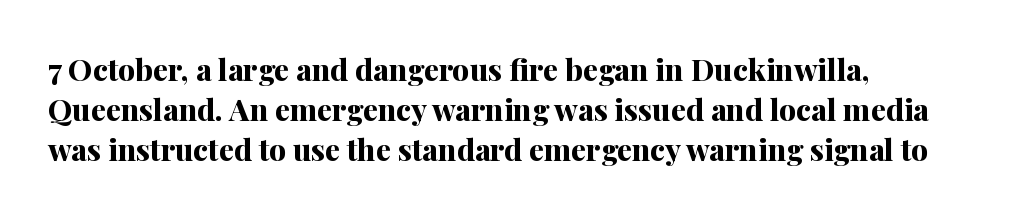
{"serif": "yes", "italic": "no", "bold": "yes", "weight": "bold", "width": "normal", "stroke_contrast": "medium", "x_height": "medium", "monospaced": "no", "underline": "no", "align": "left", "line_spacing": "normal", "line_spacing_ratio": 1.34, "letter_spacing": "normal", "letter_spacing_em": 0.0, "glyph_px": 30}
